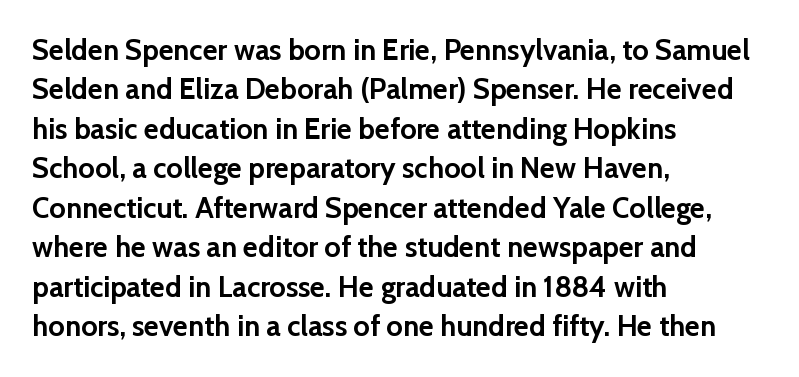
A typesetter would call this leading conventional body-copy spacing. A typesetter would mark this as roman, not italic. The zone under the glyphs is completely vacant. The rendering uses natural spacing where letterforms have individual widths. Does extra space separate the letters? No, they use regular spacing.
